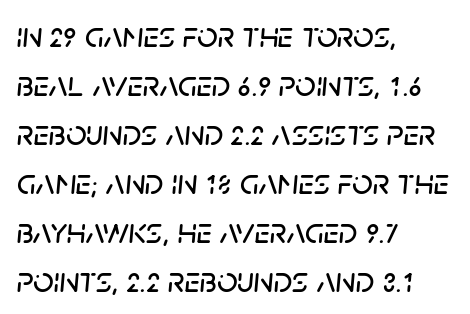
The image shows 36 px text type, italic (leaning right); set left-aligned, normal line spacing (1.36x), normal letter spacing, not underlined; low stroke contrast and a large x-height.
